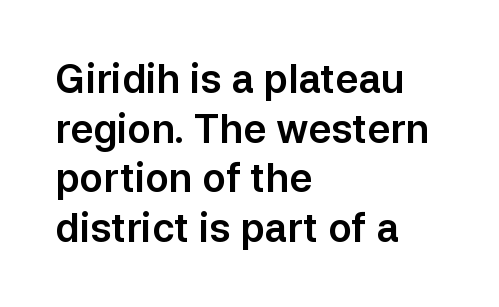
The image shows 39 px sans-serif type, upright; set left-aligned, normal line spacing (1.27x), normal letter spacing, not underlined; low stroke contrast and a medium x-height.
